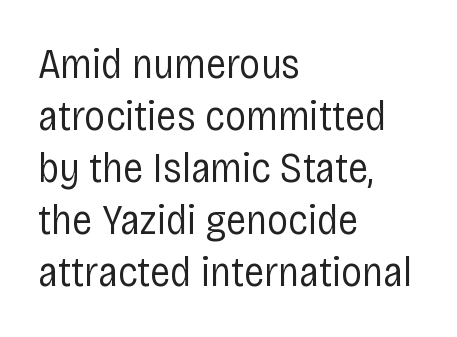
The image shows 42 px regular-weight, condensed sans-serif type, upright; set left-aligned, line spacing 1.24x, normal letter spacing, not underlined; low stroke contrast and a large x-height.
